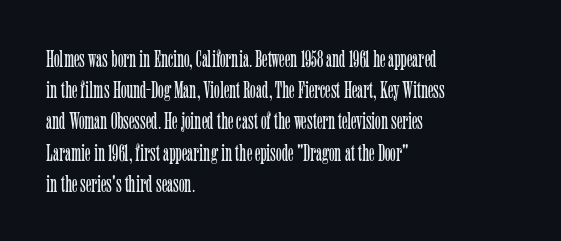
The ragged edge is on the right, which tells us the setting is flush left. The passage shown is not underscored anywhere. These lines were composed using upright roman letters. This sample uses plain, unmodified letter spacing. Reading down the column, the eye jumps a familiar distance to each next line.
